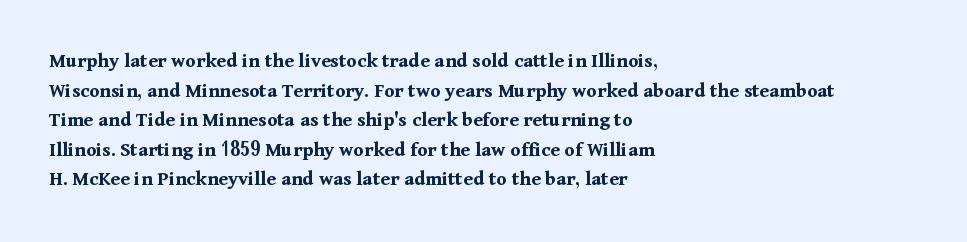
The image shows 21 px bold type, upright; set left-aligned, normal line spacing (1.41x), normal letter spacing, not underlined.
